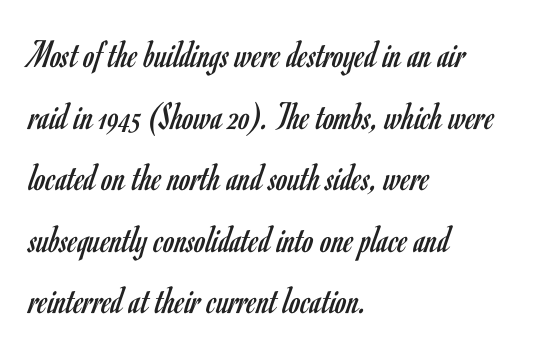
{"serif": "no", "bold": "no", "weight": "regular", "width": "condensed", "stroke_contrast": "low", "x_height": "small", "monospaced": "no", "underline": "no", "align": "left", "line_spacing": "normal", "line_spacing_ratio": 1.54, "letter_spacing": "normal", "letter_spacing_em": 0.0, "glyph_px": 40}
